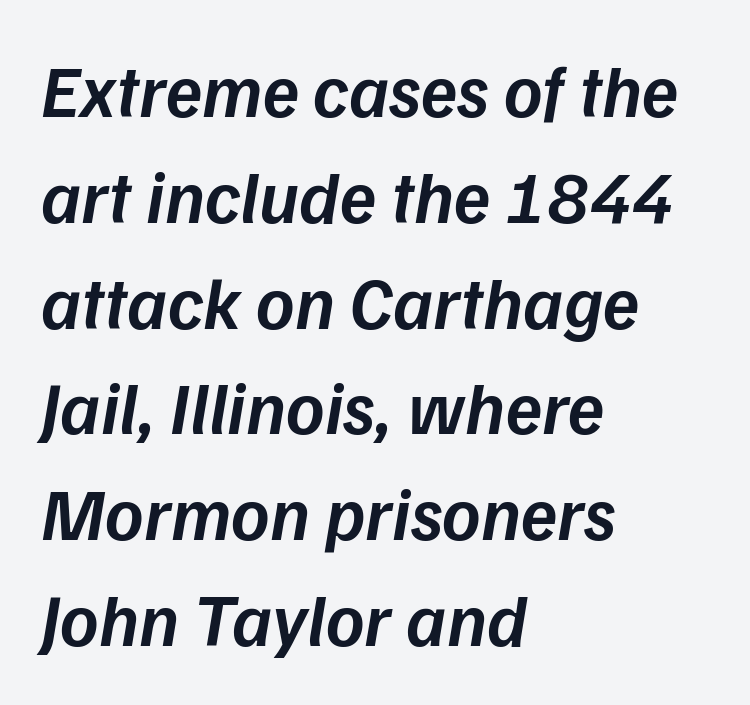
{"italic": "yes", "lean": "right", "slant_degrees": 9, "bold": "semi", "weight": "semibold", "width": "normal", "stroke_contrast": "low", "x_height": "medium", "monospaced": "no", "underline": "no", "align": "left", "line_spacing": "normal", "line_spacing_ratio": 1.43, "letter_spacing": "normal", "letter_spacing_em": 0.0, "glyph_px": 74}
